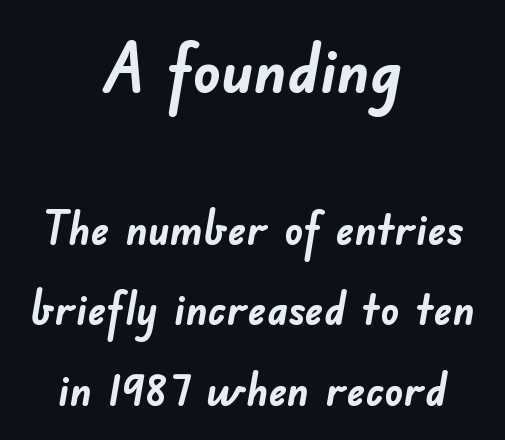
The image shows 69 px semibold sans-serif type; set centered, line spacing 1.75x, normal letter spacing, not underlined; the first (top) block is 1.5x larger; low stroke contrast and a small x-height.
